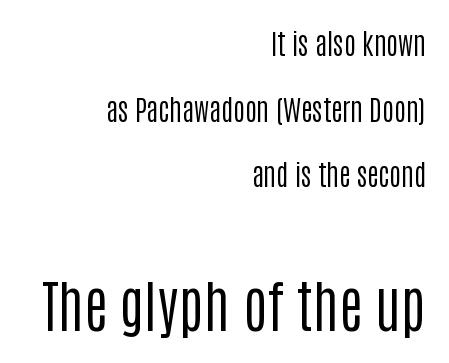
{"serif": "no", "italic": "no", "bold": "no", "weight": "regular", "width": "condensed", "stroke_contrast": "low", "x_height": "large", "monospaced": "no", "underline": "no", "align": "right", "line_spacing": "loose", "line_spacing_ratio": 2.34, "letter_spacing": "normal", "letter_spacing_em": 0.0, "larger_block": "second", "size_ratio": 2.04, "glyph_px": 57}
